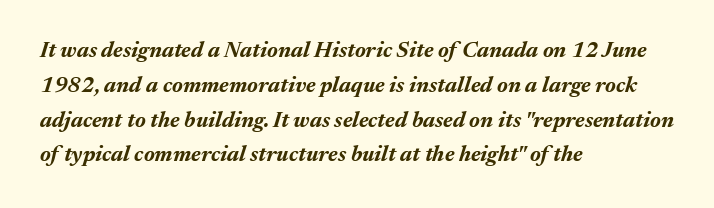
The image shows 22 px bold type, italic (leaning right); set left-aligned, normal line spacing (1.58x), normal letter spacing, not underlined.
